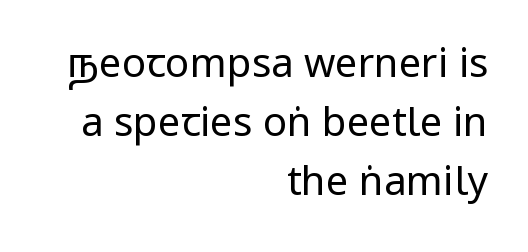
The image shows 40 px regular-weight, condensed sans-serif type, upright; set right-aligned, normal line spacing (1.47x), normal letter spacing, not underlined; low stroke contrast and a large x-height.
